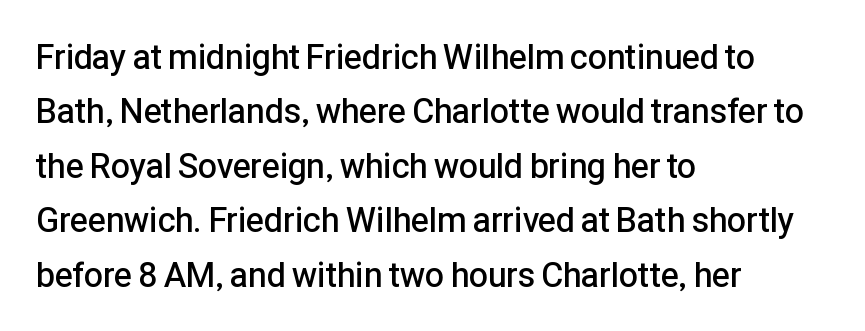
Do the letters lean? They stand straight. The space beneath each line is pristine and unruled. Vertically, the passage feels balanced, rows spaced as you'd expect. These lines are rendered in a variable-pitch font. The typeface chosen for these lines omits serifs.
